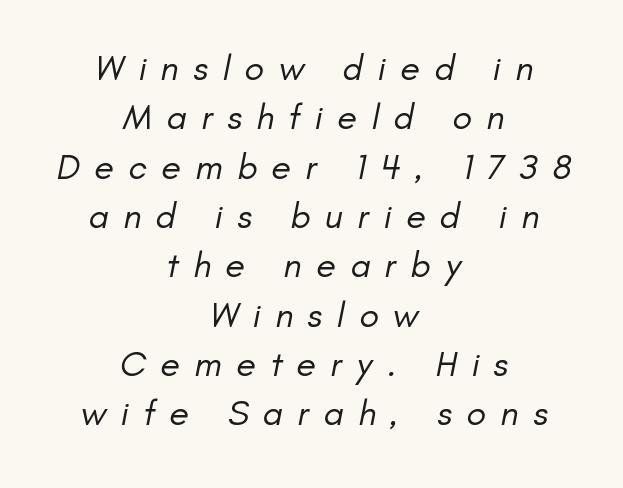
{"serif": "no", "bold": "no", "weight": "regular", "width": "normal", "stroke_contrast": "low", "x_height": "small", "monospaced": "no", "underline": "no", "align": "center", "line_spacing": "normal", "line_spacing_ratio": 1.37, "letter_spacing": "wide", "letter_spacing_em": 0.4, "glyph_px": 36}
